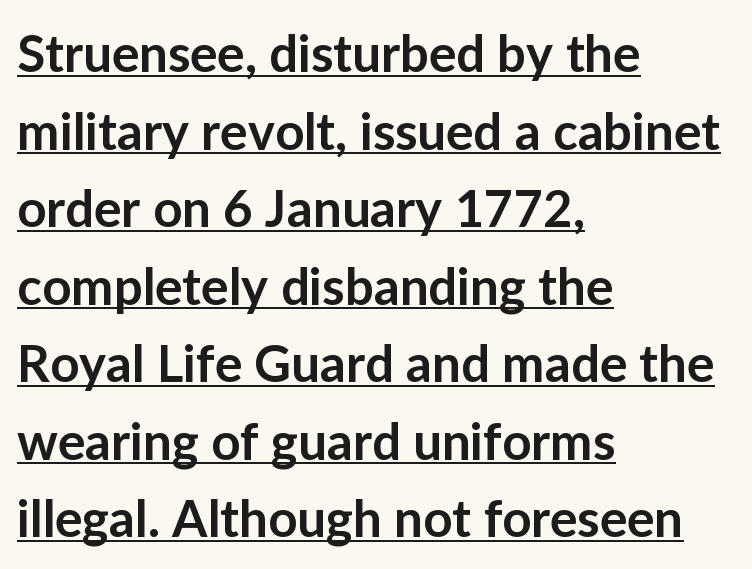
The line-height multiplier appears to be the usual default. The rendering keeps characters at their native spacing. I'd describe the lettering as semibold — firm but not a full bold. Think of a printed novel: that variable character pitch is what you see here. The specimen includes a rule beneath the text block's lines.
